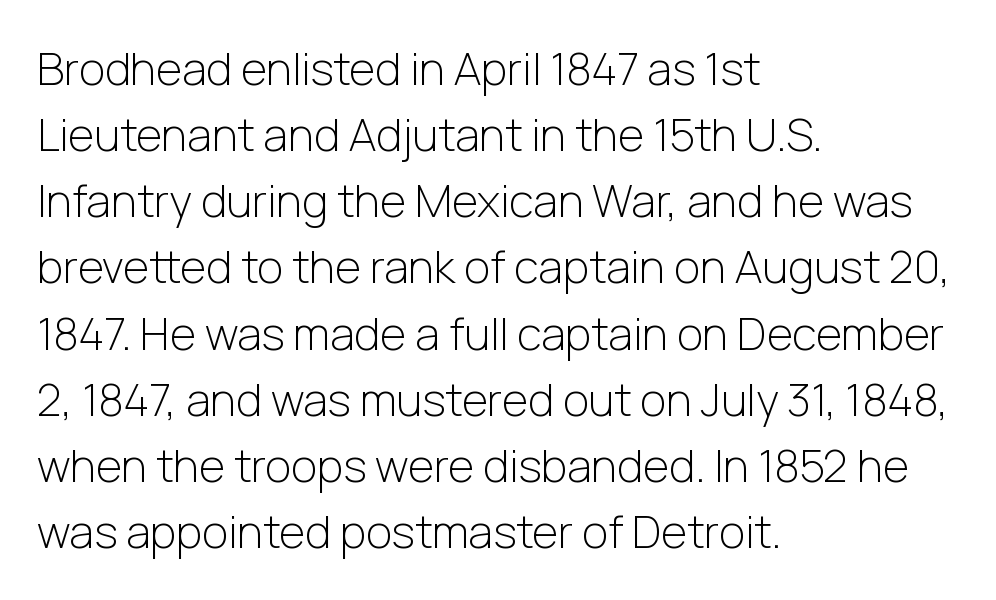
Q: Is the text bold? A: No.
Q: Is the text italic (slanted)? A: No, it is upright.
Q: Is the typeface a serif or a sans-serif typeface? A: Sans-serif.
Q: Is the text underlined? A: No.
Q: How is the paragraph aligned? A: Left-aligned.
Q: Is the spacing between letters normal or unusually wide? A: Normal.
Q: Is the spacing between lines tight, normal or loose? A: Normal.
Q: Width (condensed, normal, or wide)? A: Normal.
Q: Stroke contrast? A: Low.
Q: x-height? A: Medium.
Q: Monospaced? A: No.
